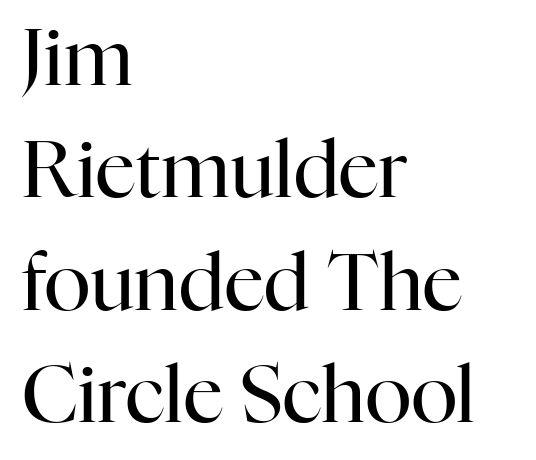
{"serif": "yes", "italic": "no", "bold": "no", "weight": "regular", "width": "normal", "stroke_contrast": "high", "x_height": "medium", "monospaced": "no", "underline": "no", "align": "left", "line_spacing": "normal", "line_spacing_ratio": 1.44, "letter_spacing": "normal", "letter_spacing_em": 0.0, "glyph_px": 78}
